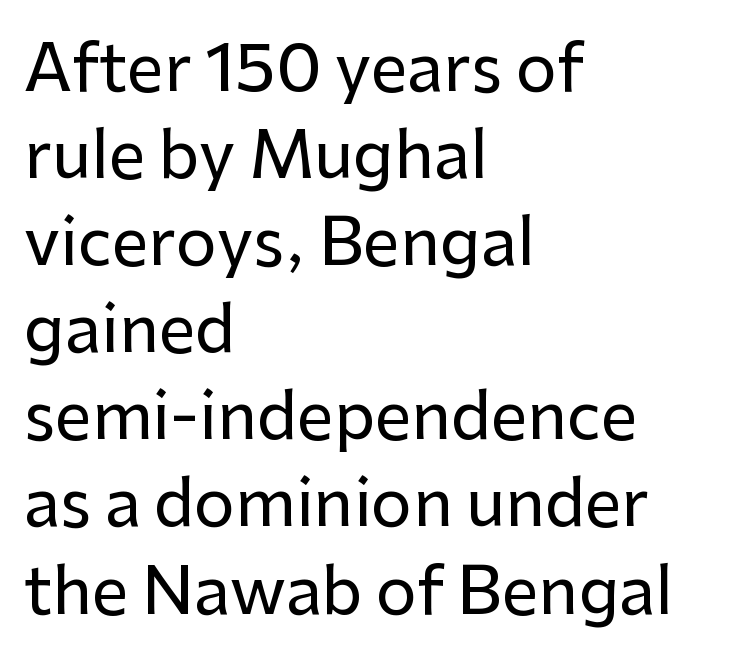
The image shows 65 px sans-serif type, upright; set left-aligned, normal line spacing (1.34x), normal letter spacing, not underlined; low stroke contrast and a medium x-height.
